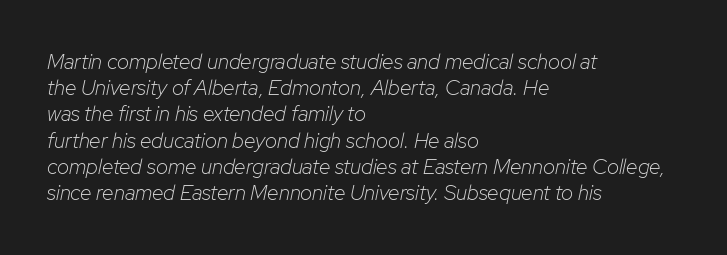
{"italic": "yes", "lean": "right", "slant_degrees": 12, "bold": "no", "underline": "no", "align": "left", "line_spacing": "normal", "line_spacing_ratio": 1.25, "letter_spacing": "normal", "letter_spacing_em": 0.0, "glyph_px": 21}
